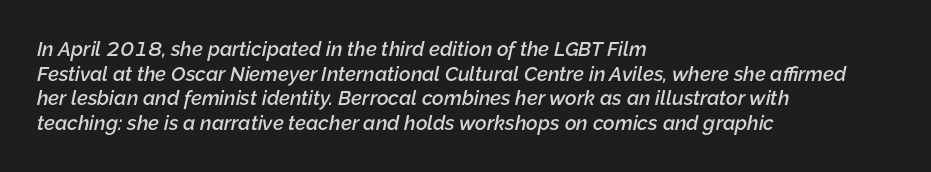
Q: Is the text bold? A: Semi-bold.
Q: Is the text italic (slanted)? A: Yes, it leans right by about 12 degrees.
Q: Is the text underlined? A: No.
Q: How is the paragraph aligned? A: Left-aligned.
Q: Is the spacing between letters normal or unusually wide? A: Normal.
